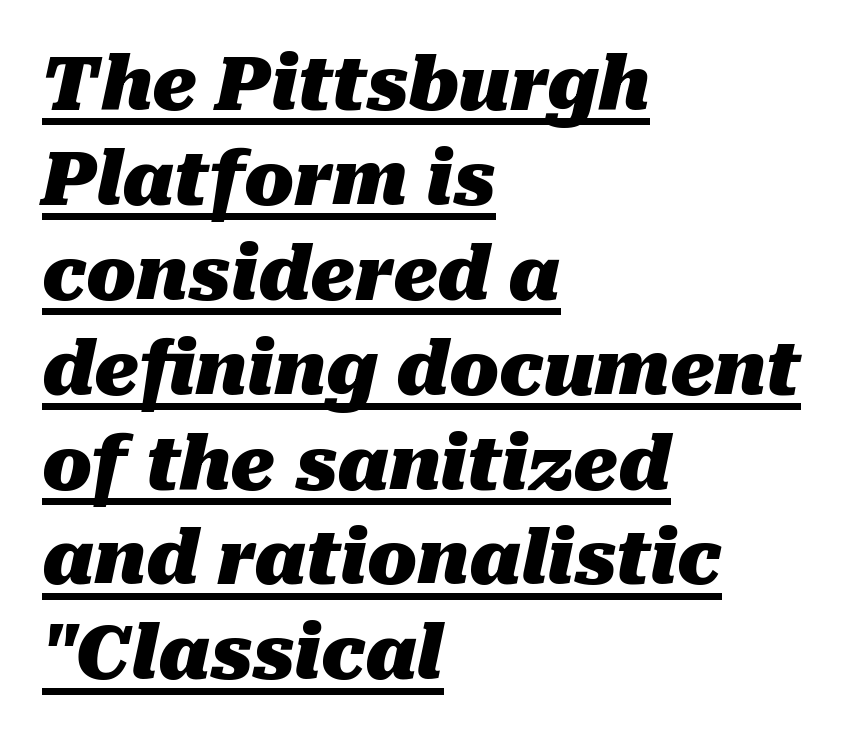
The image shows 73 px heavy type, italic (leaning right); set left-aligned, normal line spacing (1.3x), normal letter spacing, underlined; medium stroke contrast and a medium x-height.
